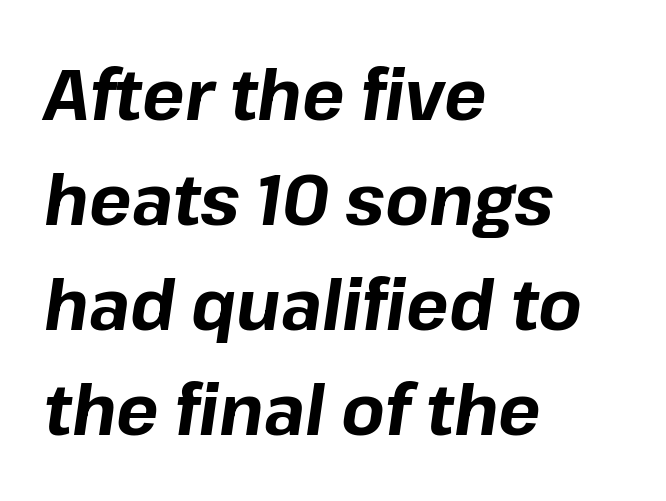
Every character sits at an angle, as italics do. Honestly, there is no underline to notice here at all. Emphasis by weight is at full strength: bold. Teacher's note: observe the even left margin — that is flush-left alignment. Look at the tracking — it's just the regular setting, nothing added. This sample keeps an unexceptional amount of space between lines.
